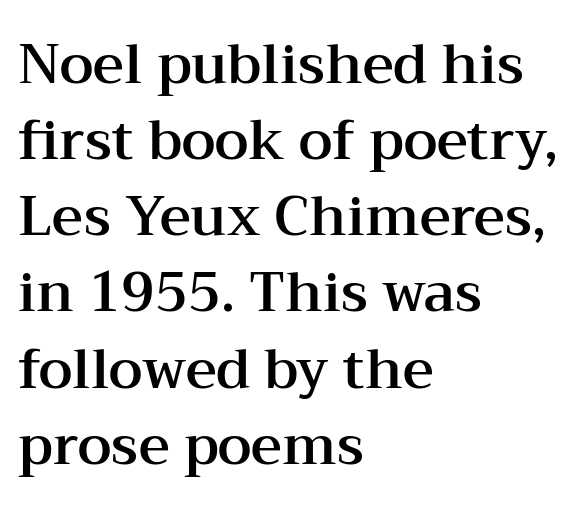
{"serif": "yes", "italic": "no", "width": "wide", "stroke_contrast": "medium", "x_height": "medium", "monospaced": "no", "underline": "no", "align": "left", "line_spacing": "normal", "line_spacing_ratio": 1.41, "letter_spacing": "normal", "letter_spacing_em": 0.0, "glyph_px": 54}
